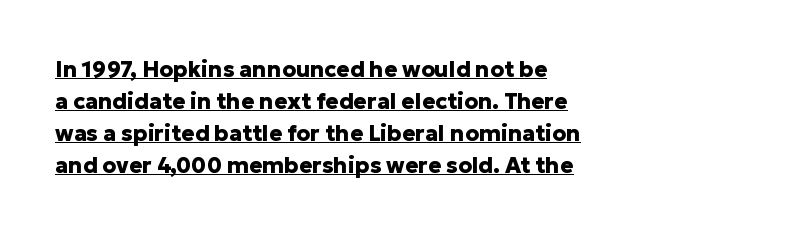
Horizontal bands of white between lines are of average thickness. The lettering stays uniformly vertical, giving the passage a roman look. This sample is left-justified, so line endings fall wherever the words run out. Quick note: underline on. These words are printed bold, with thick strokes throughout. Tracking here is standard; glyphs follow each other at the usual distance.
